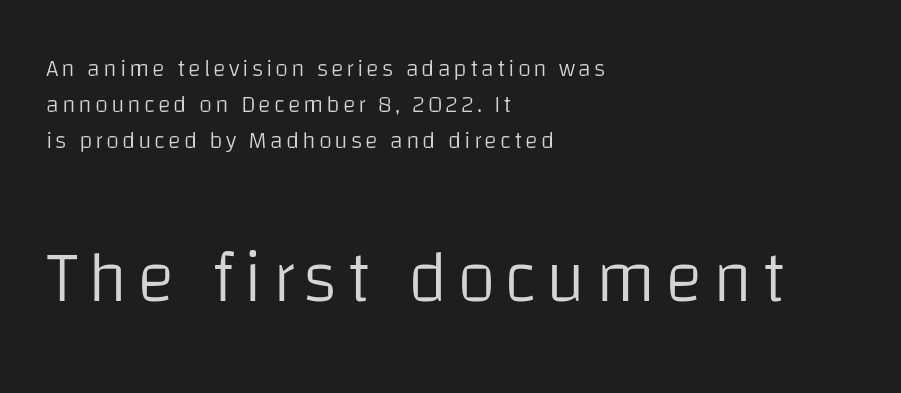
Q: Is the text bold? A: No.
Q: Is the text italic (slanted)? A: No, it is upright.
Q: Is the typeface a serif or a sans-serif typeface? A: Sans-serif.
Q: Is the text underlined? A: No.
Q: How is the paragraph aligned? A: Left-aligned.
Q: Is the spacing between lines tight, normal or loose? A: Normal.
Q: Which block of text is set in a larger size, the first (top) or the second (bottom)? A: The second (bottom) one.
Q: Width (condensed, normal, or wide)? A: Normal.
Q: Stroke contrast? A: Low.
Q: x-height? A: Large.
Q: Monospaced? A: No.
